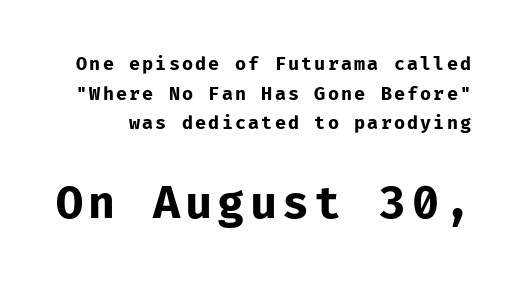
The passage shown is emphatically bold. Decoration check: the copy has no underline. In this sample the second text group is rendered at the bigger scale. Serifs: no, the terminals of the letterforms are clean. The letters stand straight up with perfectly vertical stems.
